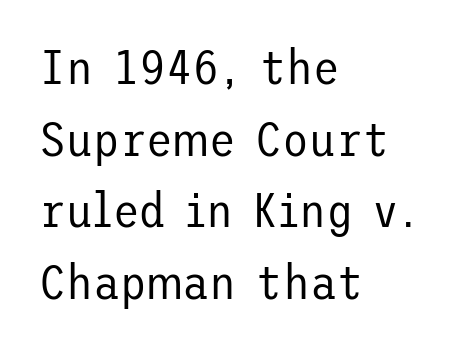
Q: Is the text bold? A: No.
Q: Is the text italic (slanted)? A: No, it is upright.
Q: Is the typeface a serif or a sans-serif typeface? A: Sans-serif.
Q: Is the text underlined? A: No.
Q: How is the paragraph aligned? A: Left-aligned.
Q: Is the spacing between letters normal or unusually wide? A: Normal.
Q: Is the spacing between lines tight, normal or loose? A: Normal.
Q: Width (condensed, normal, or wide)? A: Normal.
Q: Stroke contrast? A: Low.
Q: x-height? A: Medium.
